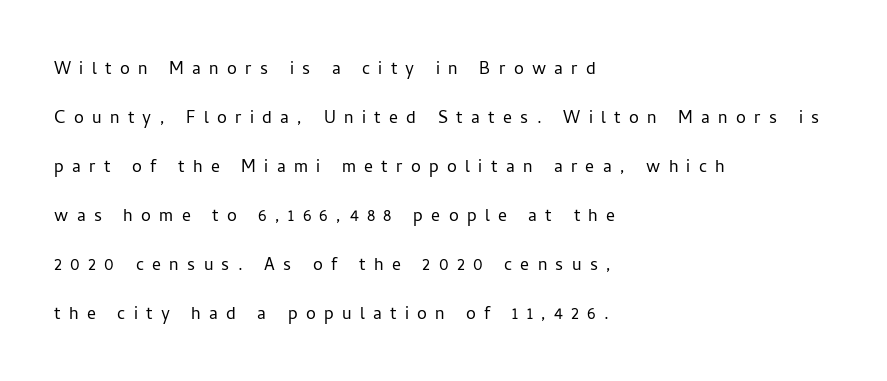
{"italic": "no", "bold": "no", "underline": "no", "align": "left", "line_spacing": "loose", "line_spacing_ratio": 2.23, "letter_spacing": "wide", "letter_spacing_em": 0.38, "glyph_px": 22}
